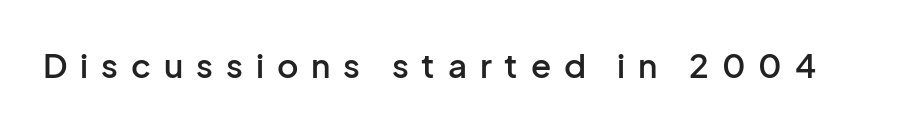
Glyph-to-glyph distance is far greater than everyday printed text. Note the varied advance widths — an 'i' is clearly narrower than an 'm'. The axis of the letterforms is exactly vertical. A somewhat darkened texture: the type is semibold rather than bold. Beneath every word, the page is bare.
